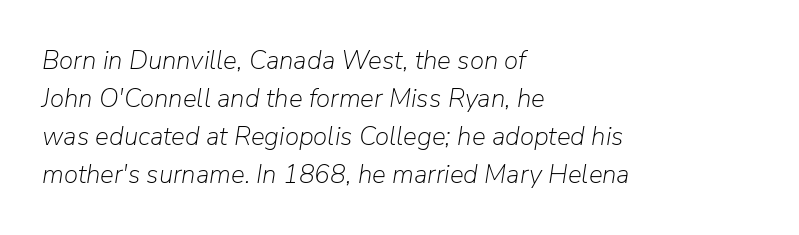
The image shows 26 px text type, italic (leaning right); set left-aligned, normal line spacing (1.46x), normal letter spacing, not underlined.
